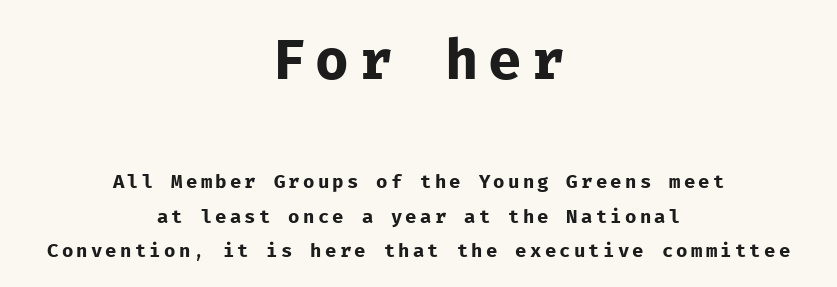
Underline: absent. Stems here are at most as thick as an everyday book face. Leftover space on each line is divided equally before and after the words. The type family on display is of the sans-serif kind.
